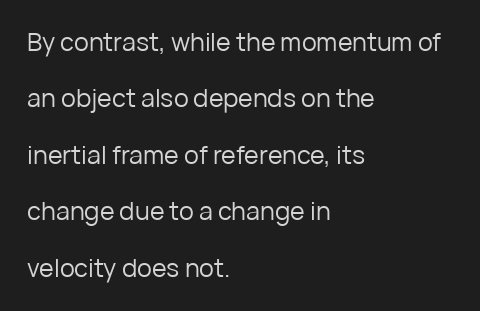
{"italic": "no", "bold": "no", "underline": "no", "align": "left", "line_spacing": "loose", "line_spacing_ratio": 2.26, "letter_spacing": "normal", "letter_spacing_em": 0.0, "glyph_px": 25}
